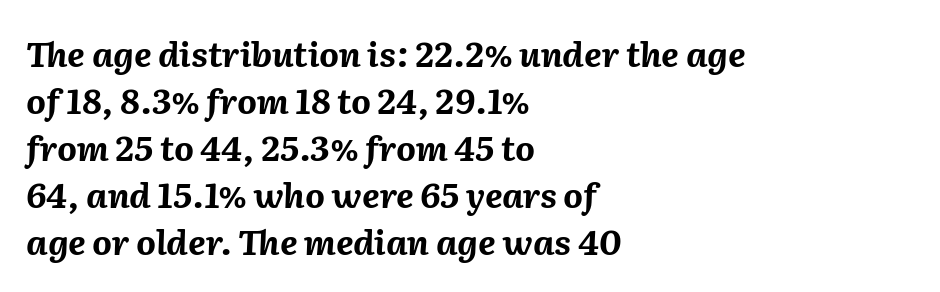
{"italic": "yes", "lean": "right", "slant_degrees": 2, "bold": "yes", "weight": "bold", "width": "normal", "stroke_contrast": "medium", "x_height": "medium", "monospaced": "no", "underline": "no", "align": "left", "line_spacing": "normal", "line_spacing_ratio": 1.38, "letter_spacing": "normal", "letter_spacing_em": 0.0, "glyph_px": 34}
